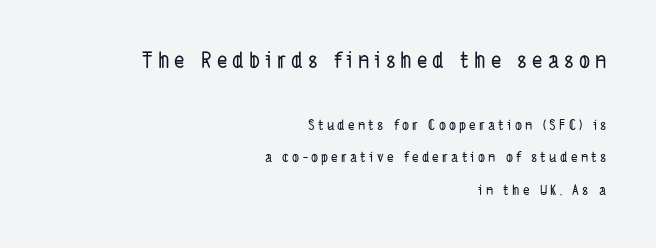
The image shows 22 px text type; set right-aligned, loose line spacing (2.3x), unusually wide letter spacing (+0.23 em), not underlined; the first (top) block is 1.57x larger.
